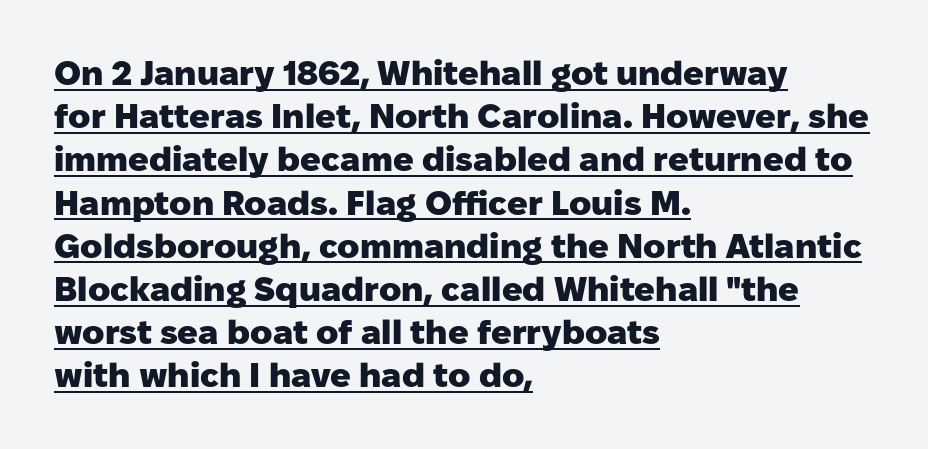
Q: Is the text bold? A: Yes.
Q: Is the text italic (slanted)? A: No, it is upright.
Q: Is the typeface a serif or a sans-serif typeface? A: Sans-serif.
Q: Is the text underlined? A: Yes.
Q: How is the paragraph aligned? A: Left-aligned.
Q: Is the spacing between letters normal or unusually wide? A: Normal.
Q: Is the spacing between lines tight, normal or loose? A: Normal.
Q: Width (condensed, normal, or wide)? A: Normal.
Q: Stroke contrast? A: Low.
Q: x-height? A: Medium.
Q: Monospaced? A: No.
